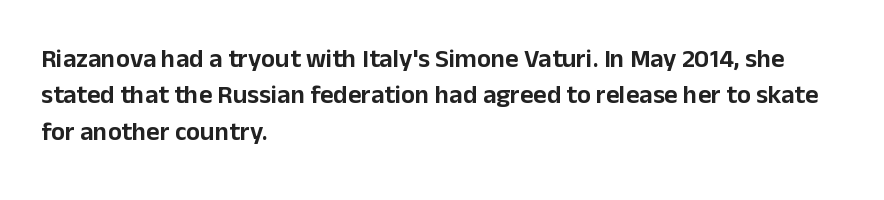
{"italic": "no", "underline": "no", "align": "left", "line_spacing": "normal", "line_spacing_ratio": 1.4, "letter_spacing": "normal", "letter_spacing_em": 0.0, "glyph_px": 26}
